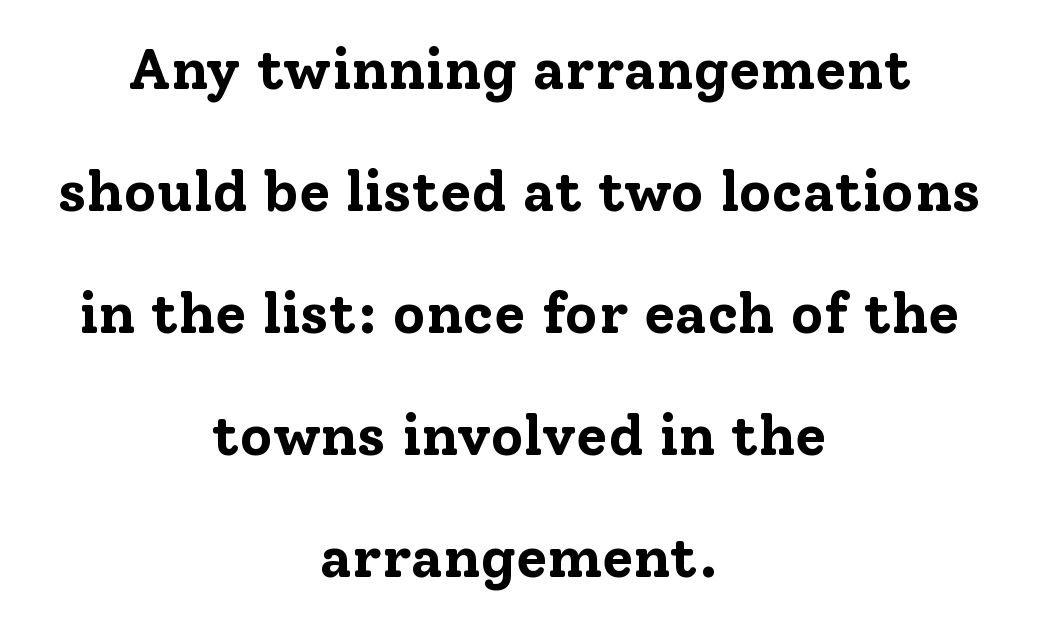
You could call the tracking neutral — neither tight nor loose. Thick stems and heavy bowls — unmistakably bold. Regarding leading, the lines here are spaced well apart. Think of a printed novel: that variable character pitch is what you see here.
